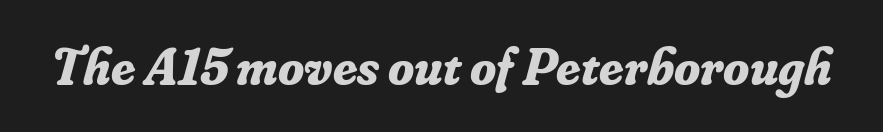
The image shows 53 px bold serif type, italic (leaning right); set normal letter spacing, not underlined; low stroke contrast and a small x-height.
